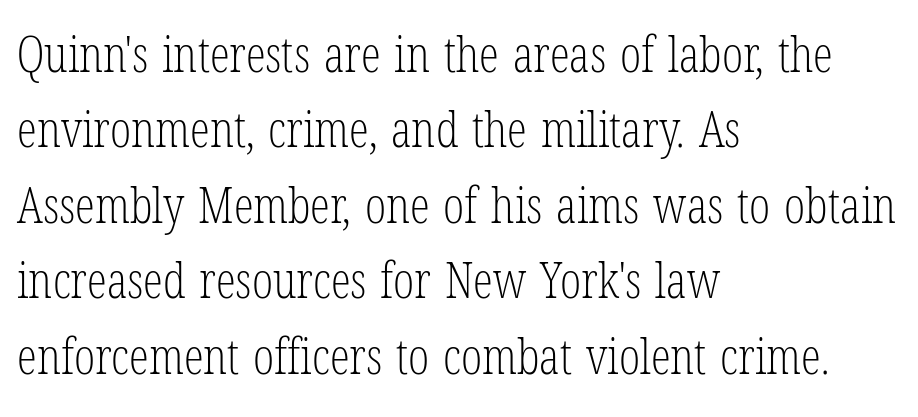
The image shows 50 px light, condensed serif type, upright; set left-aligned, normal line spacing (1.51x), normal letter spacing, not underlined; low stroke contrast and a medium x-height.
